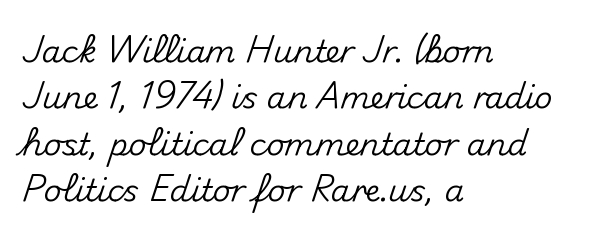
The image shows 31 px sans-serif type; set left-aligned, normal line spacing (1.5x), normal letter spacing, not underlined; medium stroke contrast and a small x-height.
